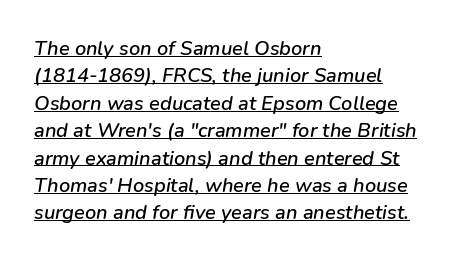
The image shows 20 px text type, italic (leaning right); set left-aligned, normal line spacing (1.37x), normal letter spacing, underlined.
